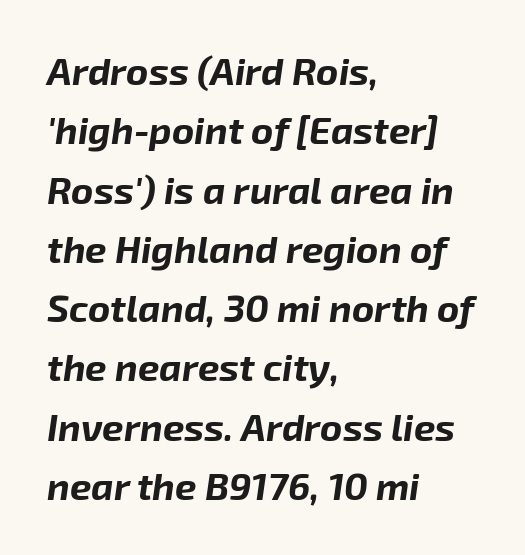
Line spacing here is normal. The glyphs have the mass of a bold cut. The rendering applies a slant to the glyphs. Here the glyphs are tracked normally, forming tight word shapes. A student would call this left alignment; a typographer would say flush left, rag right.
